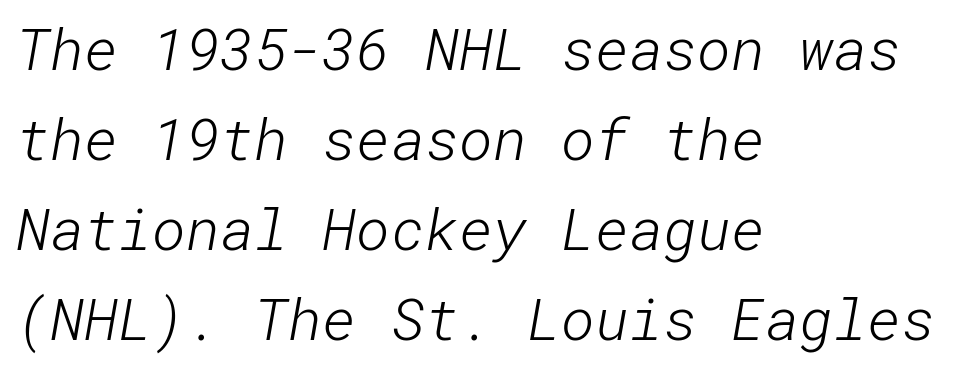
{"serif": "no", "bold": "no", "weight": "light", "width": "normal", "stroke_contrast": "low", "x_height": "medium", "underline": "no", "align": "left", "line_spacing": "normal", "line_spacing_ratio": 1.55, "letter_spacing": "normal", "letter_spacing_em": 0.0, "glyph_px": 58}
